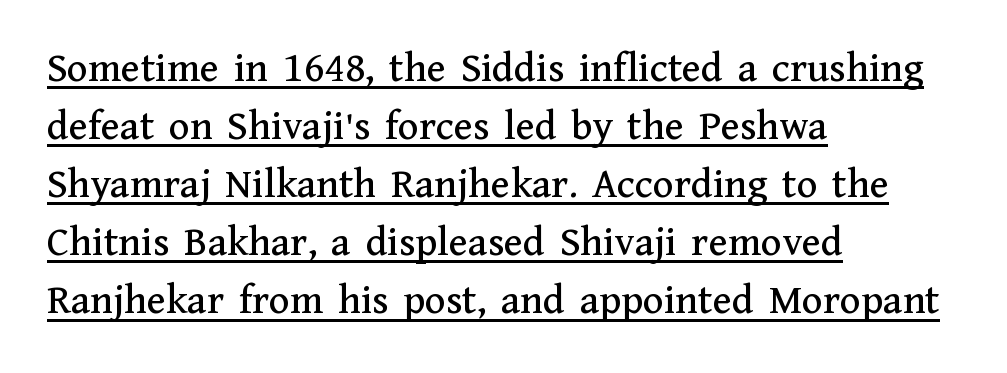
Q: Is the text italic (slanted)? A: No, it is upright.
Q: Is the typeface a serif or a sans-serif typeface? A: Serif.
Q: Is the text underlined? A: Yes.
Q: How is the paragraph aligned? A: Left-aligned.
Q: Is the spacing between letters normal or unusually wide? A: Normal.
Q: Is the spacing between lines tight, normal or loose? A: Normal.
Q: Width (condensed, normal, or wide)? A: Normal.
Q: Stroke contrast? A: Medium.
Q: x-height? A: Medium.
Q: Monospaced? A: No.
